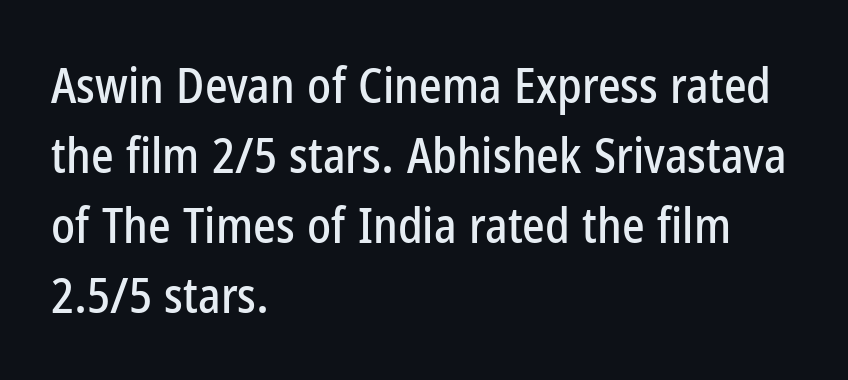
Note the varied advance widths — an 'i' is clearly narrower than an 'm'. This rendering uses left alignment, leaving the right contour irregular. These lines sit exactly where default settings would place them. Short note: letters normally spaced.
